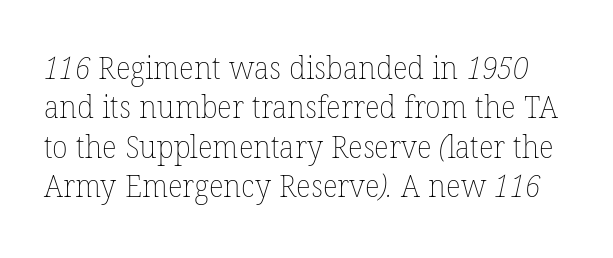
Q: Is the text bold? A: No.
Q: Is the text underlined? A: No.
Q: Is the spacing between letters normal or unusually wide? A: Normal.
Q: Width (condensed, normal, or wide)? A: Normal.
Q: Stroke contrast? A: Low.
Q: x-height? A: Medium.
Q: Monospaced? A: No.
